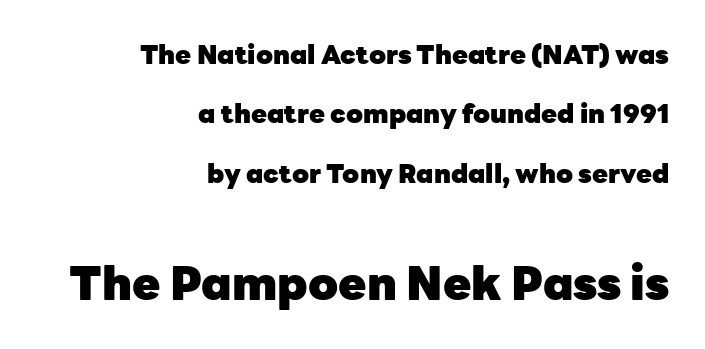
{"serif": "no", "italic": "no", "bold": "yes", "weight": "heavy", "width": "normal", "stroke_contrast": "low", "x_height": "medium", "monospaced": "no", "underline": "no", "align": "right", "line_spacing": "loose", "line_spacing_ratio": 2.28, "letter_spacing": "normal", "letter_spacing_em": 0.0, "larger_block": "second", "size_ratio": 1.77, "glyph_px": 46}
